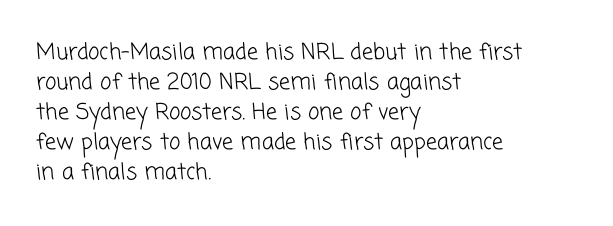
{"bold": "no", "underline": "no", "align": "left", "line_spacing": "normal", "line_spacing_ratio": 1.36, "letter_spacing": "normal", "letter_spacing_em": 0.0, "glyph_px": 22}
